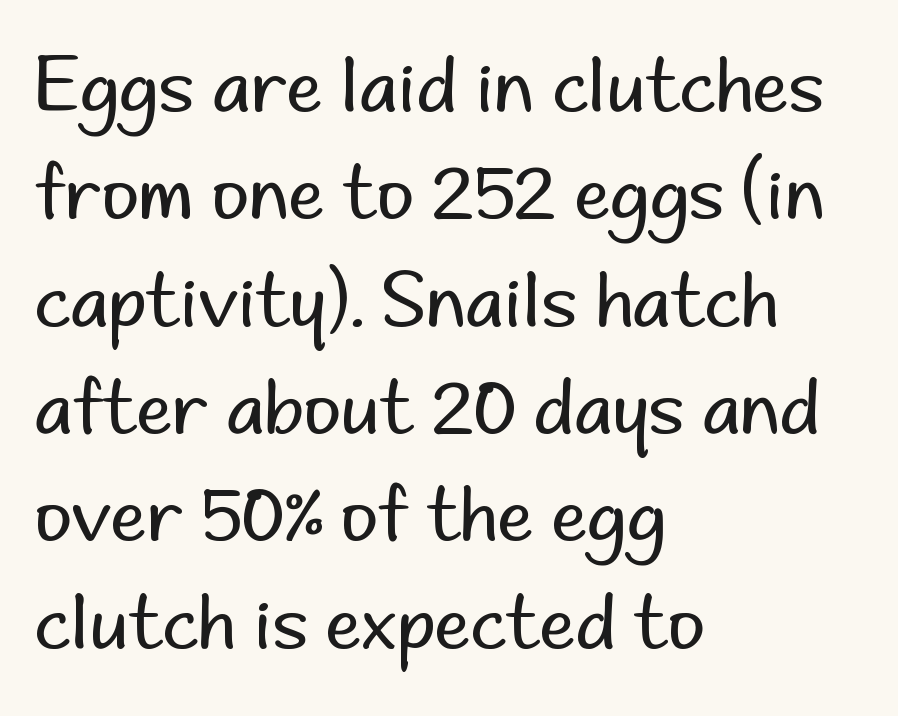
If you drew a ruler down the left edge, every line would touch it. Any mark beneath the type? The region is blank. Character widths vary here, with narrow letters taking less room than wide ones. Classification — sans serif. The space between consecutive lines is moderate. A light-to-regular cut is what we see here.
